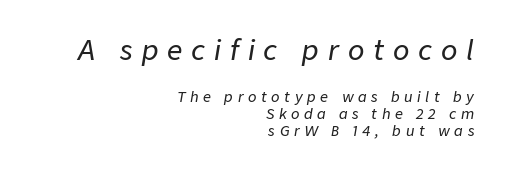
The image shows 27 px text type, italic (leaning right); set right-aligned, line spacing 1.2x, unusually wide letter spacing (+0.33 em), not underlined; the first (top) block is 1.93x larger.
